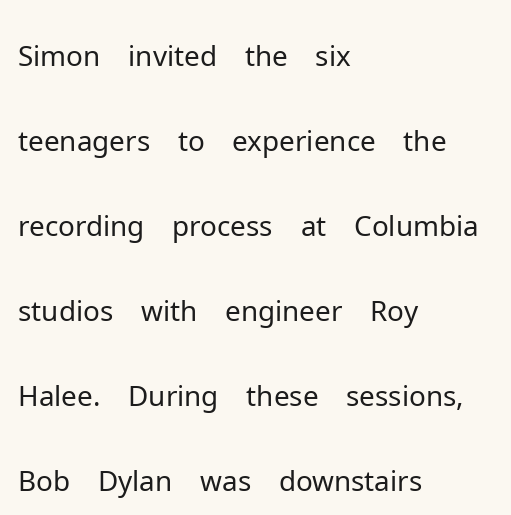
Q: Is the text bold? A: No.
Q: Is the text italic (slanted)? A: No, it is upright.
Q: Is the typeface a serif or a sans-serif typeface? A: Sans-serif.
Q: Is the text underlined? A: No.
Q: How is the paragraph aligned? A: Left-aligned.
Q: Is the spacing between letters normal or unusually wide? A: Normal.
Q: Is the spacing between lines tight, normal or loose? A: Normal.
Q: Width (condensed, normal, or wide)? A: Normal.
Q: Stroke contrast? A: Low.
Q: x-height? A: Medium.
Q: Monospaced? A: No.
